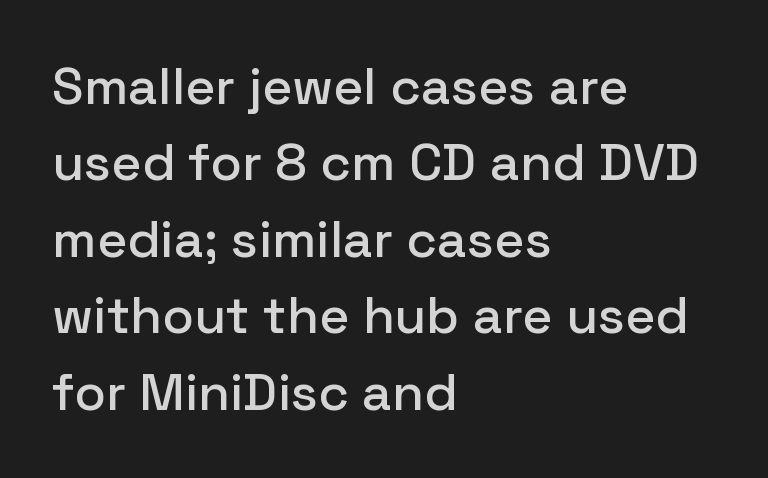
{"serif": "no", "italic": "no", "width": "normal", "stroke_contrast": "low", "x_height": "medium", "monospaced": "no", "underline": "no", "align": "left", "line_spacing": "normal", "line_spacing_ratio": 1.47, "letter_spacing": "normal", "letter_spacing_em": 0.0, "glyph_px": 52}
